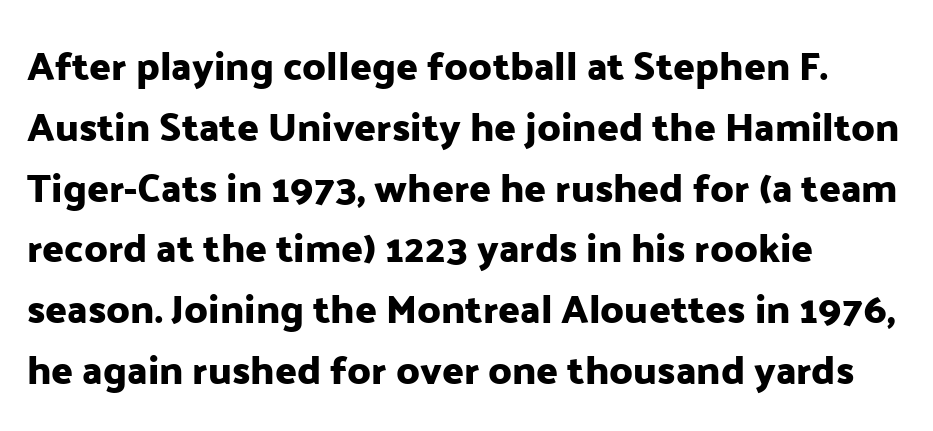
The image shows 40 px sans-serif type, upright; set left-aligned, normal line spacing (1.52x), normal letter spacing, not underlined; low stroke contrast and a medium x-height.
